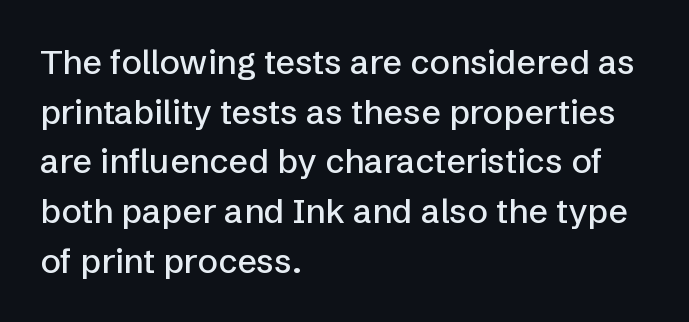
{"serif": "no", "italic": "no", "width": "normal", "stroke_contrast": "low", "x_height": "medium", "monospaced": "no", "underline": "no", "align": "left", "line_spacing": "normal", "line_spacing_ratio": 1.46, "letter_spacing": "normal", "letter_spacing_em": 0.0, "glyph_px": 34}
